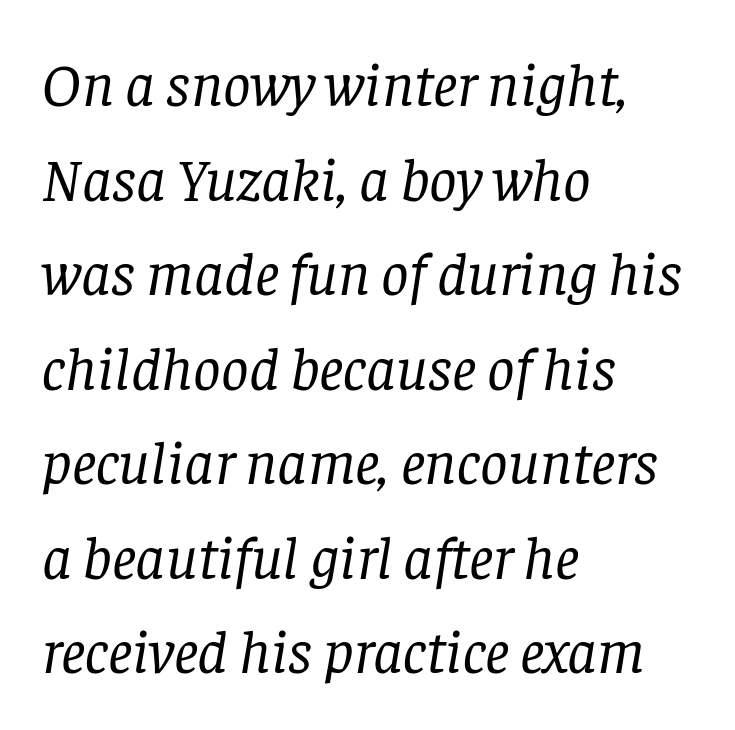
Q: Is the text bold? A: No.
Q: Is the text italic (slanted)? A: Yes, it leans right by about 8 degrees.
Q: Is the typeface a serif or a sans-serif typeface? A: Serif.
Q: Is the text underlined? A: No.
Q: How is the paragraph aligned? A: Left-aligned.
Q: Is the spacing between letters normal or unusually wide? A: Normal.
Q: Is the spacing between lines tight, normal or loose? A: Normal.
Q: Width (condensed, normal, or wide)? A: Normal.
Q: Stroke contrast? A: Low.
Q: x-height? A: Large.
Q: Monospaced? A: No.
